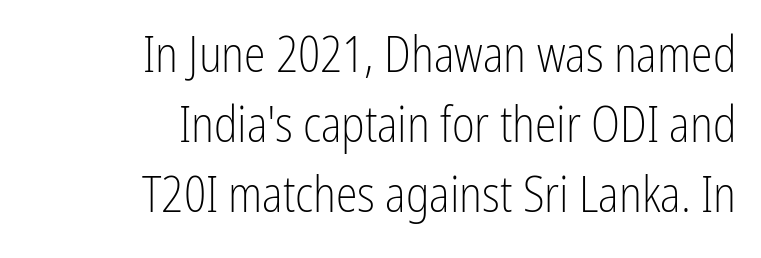
{"serif": "no", "italic": "no", "bold": "no", "weight": "light", "width": "condensed", "stroke_contrast": "low", "x_height": "medium", "monospaced": "no", "underline": "no", "align": "right", "line_spacing": "normal", "line_spacing_ratio": 1.43, "letter_spacing": "normal", "letter_spacing_em": 0.0, "glyph_px": 49}
